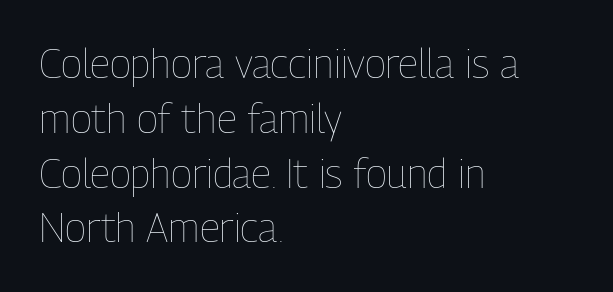
The rendering anchors every line to the left-hand side. Successive baselines arrive at the customary interval. Plain, unruled lines of type. Looks like regular typesetting: each glyph gets only the width it needs.
